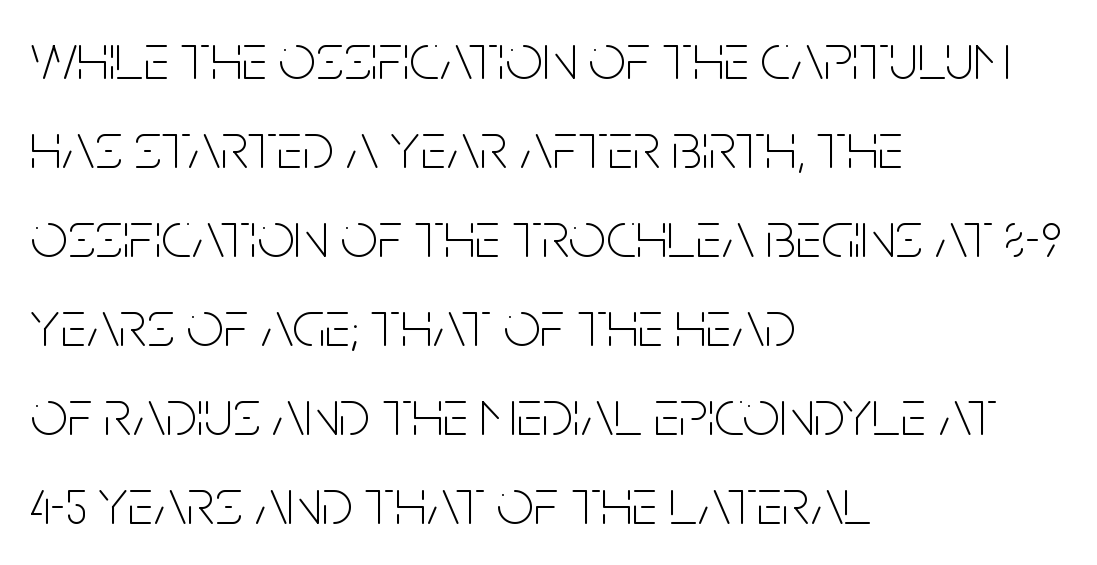
{"serif": "no", "italic": "no", "bold": "no", "weight": "thin", "width": "condensed", "stroke_contrast": "low", "x_height": "large", "monospaced": "no", "underline": "no", "align": "left", "line_spacing": "normal", "line_spacing_ratio": 1.35, "letter_spacing": "normal", "letter_spacing_em": 0.0, "glyph_px": 66}
